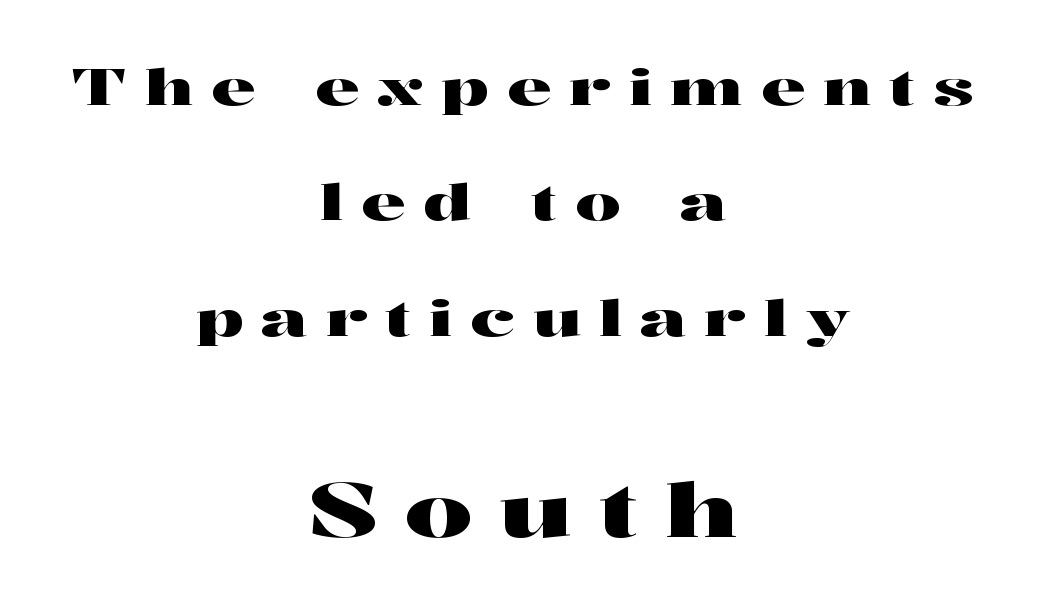
The image shows 75 px wide serif type, upright; set centered, loose line spacing (2.31x), unusually wide letter spacing (+0.36 em), not underlined; the second (bottom) block is 1.5x larger; high stroke contrast and a medium x-height.
